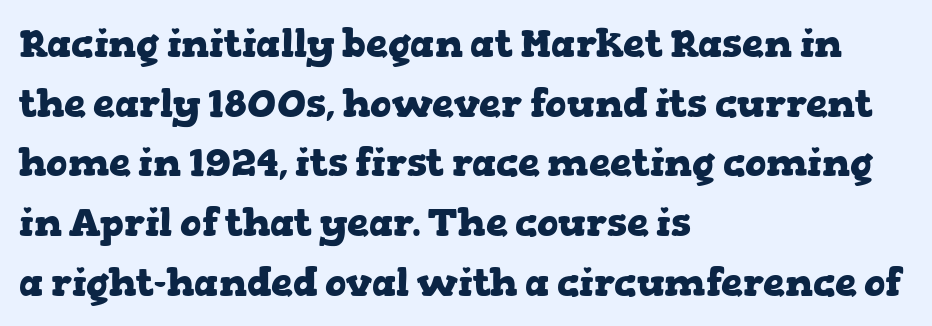
Q: Is the text bold? A: Yes.
Q: Is the text italic (slanted)? A: No, it is upright.
Q: Is the typeface a serif or a sans-serif typeface? A: Serif.
Q: Is the text underlined? A: No.
Q: How is the paragraph aligned? A: Left-aligned.
Q: Is the spacing between letters normal or unusually wide? A: Normal.
Q: Is the spacing between lines tight, normal or loose? A: Normal.
Q: Width (condensed, normal, or wide)? A: Wide.
Q: Stroke contrast? A: Low.
Q: x-height? A: Medium.
Q: Monospaced? A: No.
